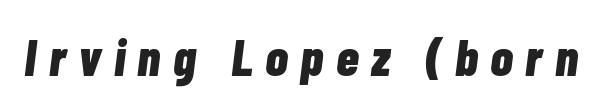
The image shows 52 px bold, condensed type, italic (leaning right); set unusually wide letter spacing (+0.24 em), not underlined; low stroke contrast and a medium x-height.
